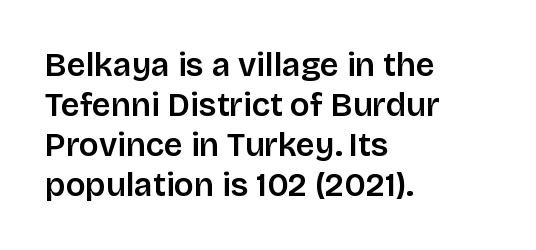
The lines in this sample share a left origin and differ only in where they stop. The passage shown is not underscored anywhere. Varying glyph widths throughout — classic text-font behaviour. The specimen reads as upright at a glance.
